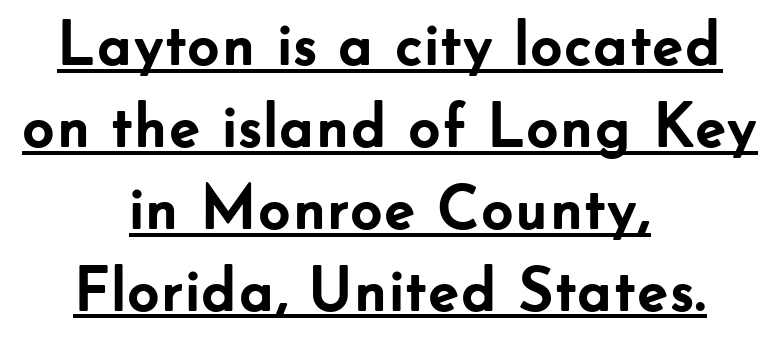
The image shows 63 px semibold sans-serif type, upright; set centered, normal line spacing (1.3x), normal letter spacing, underlined; low stroke contrast and a small x-height.
